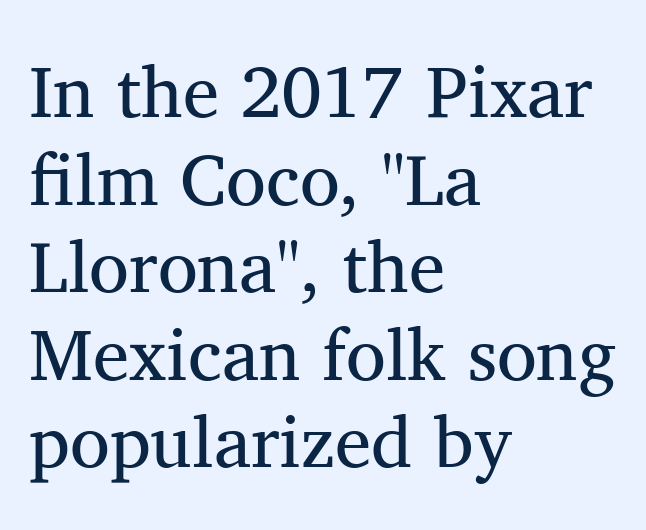
Glyph-to-glyph distance matches everyday printed text. A student would call this left alignment; a typographer would say flush left, rag right. Lines of text with bare space underneath. The letters advance in unequal steps, a hallmark of proportional type. The letters stand upright; this is a roman face.
